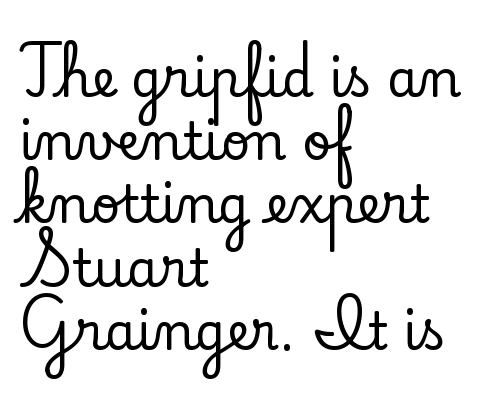
The image shows 51 px serif type, upright; set left-aligned, line spacing 1.24x, normal letter spacing, not underlined; low stroke contrast and a small x-height.
